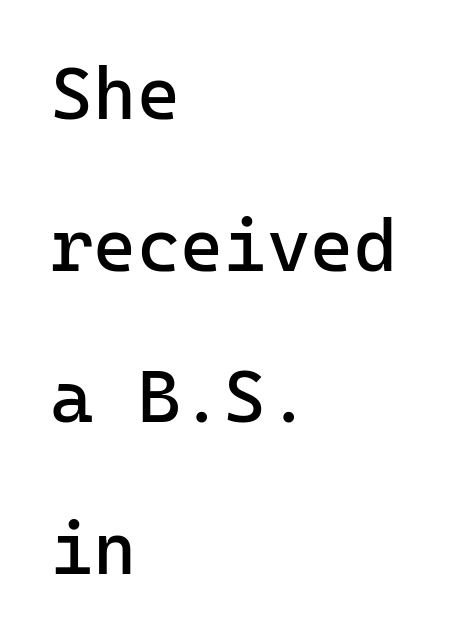
{"serif": "no", "italic": "no", "bold": "no", "weight": "regular", "width": "normal", "stroke_contrast": "low", "x_height": "medium", "monospaced": "yes", "underline": "no", "align": "left", "line_spacing": "loose", "line_spacing_ratio": 2.05, "letter_spacing": "normal", "letter_spacing_em": 0.0, "glyph_px": 74}
